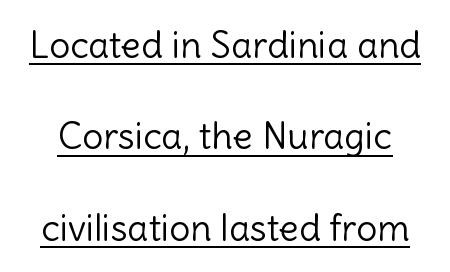
{"serif": "no", "italic": "no", "bold": "no", "weight": "light", "width": "normal", "x_height": "medium", "monospaced": "no", "underline": "yes", "line_spacing": "loose", "line_spacing_ratio": 2.47, "letter_spacing": "normal", "letter_spacing_em": 0.0, "glyph_px": 37}
